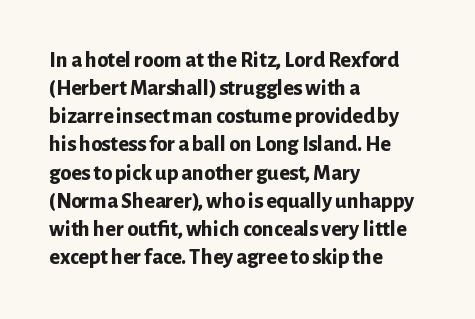
The passage is arranged the way most books set body copy — flush left. No word sits above an underline. Nobody touched the tracking dial on this one. Stroke thickness is high; the sample reads as a true bold.
